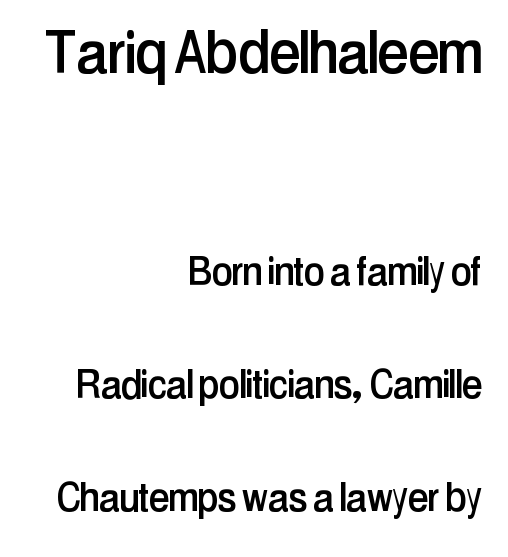
Horizontal alignment here is rightward, an uncommon choice for prose. Spacing verdict: proportional, widths tailored to each character. Bare-footed words on every line. Does the type have serifs? No, each stem ends abruptly. Words appear dense and cohesive because spacing is normal.
